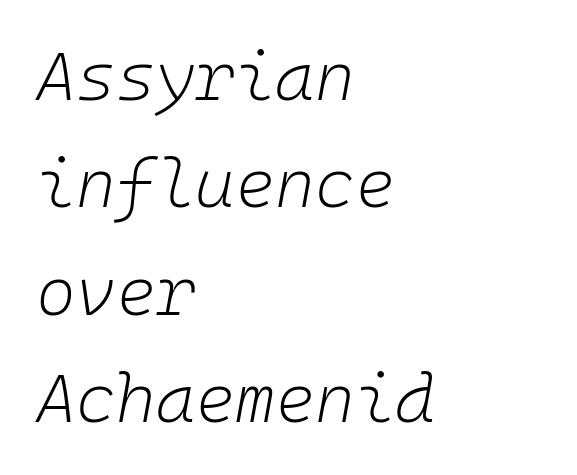
Typeset ragged right — the left edge is the straight one. The passage shown is typed in a monospace face where columns stay perfectly aligned. Tracking here is standard; glyphs follow each other at the usual distance. Honestly, there is no underline to notice here at all. Characters are canted at an angle relative to the baseline's perpendicular. The font sits on the lighter half of the weight spectrum, regular included.
